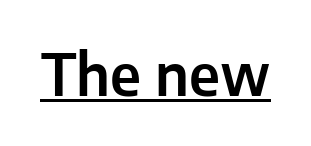
Look at the bottom of the vertical strokes: they stop flat, with no serifs. Spacing verdict: proportional, widths tailored to each character. Nope, not italic — everything's standing straight. The typesetter has applied underlining to the passage shown. In terms of letterspacing, this is plain default setting.
